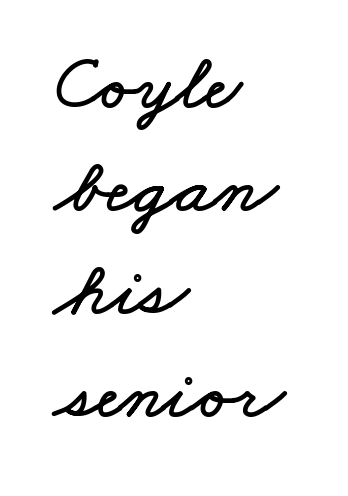
{"width": "wide", "stroke_contrast": "low", "x_height": "small", "monospaced": "no", "underline": "no", "align": "left", "line_spacing": "normal", "line_spacing_ratio": 1.32, "letter_spacing": "normal", "letter_spacing_em": 0.0, "glyph_px": 78}
